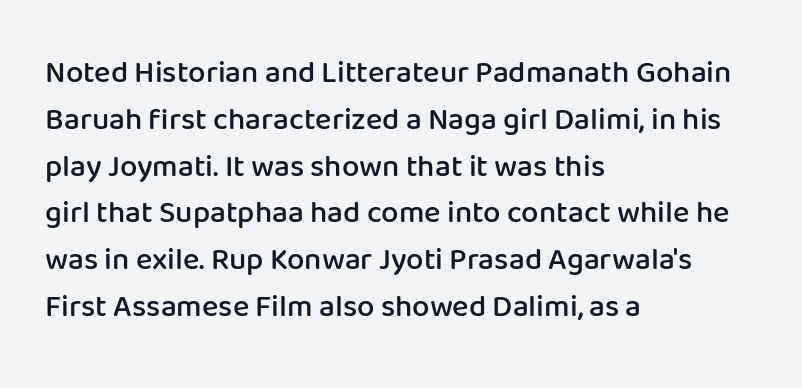
The image shows 31 px semibold sans-serif type, upright; set left-aligned, normal line spacing (1.51x), normal letter spacing, not underlined; low stroke contrast and a medium x-height.
